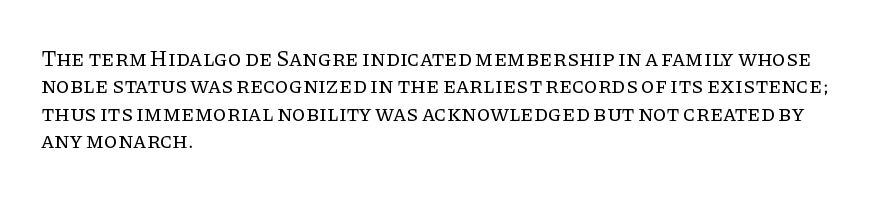
The image shows 22 px text type, upright; set left-aligned, normal line spacing (1.25x), normal letter spacing, not underlined.
